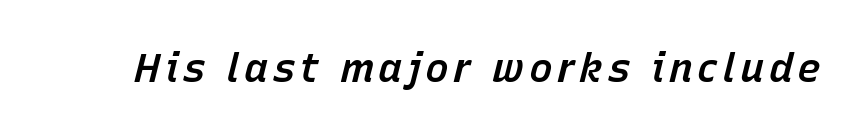
Q: Is the text bold? A: Semi-bold.
Q: Is the text italic (slanted)? A: Yes, it leans right by about 15 degrees.
Q: Is the text underlined? A: No.
Q: Width (condensed, normal, or wide)? A: Normal.
Q: Stroke contrast? A: Low.
Q: x-height? A: Medium.
Q: Monospaced? A: No.
